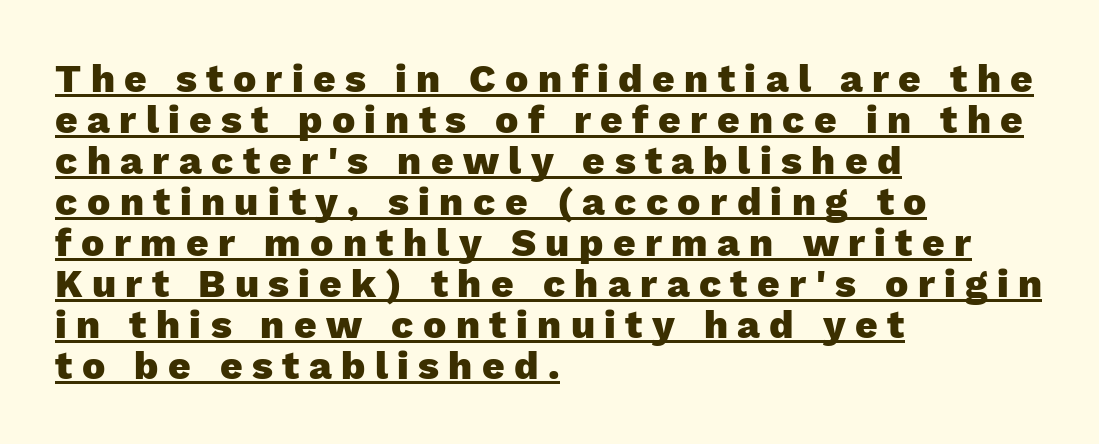
The lettering is marked with a stroke running underneath it. In terms of letterform style, serifs are entirely absent. Posture: straight, roman, zero tilt. What weight is shown? A full bold with thick strokes.
